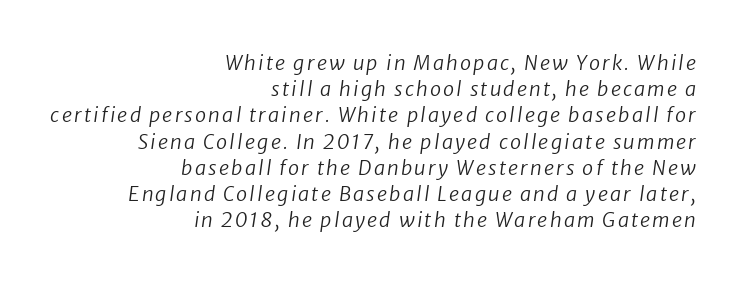
The passage shown is not underscored anywhere. A normal amount of white space separates one row of letters from the next. This rendering uses right alignment, leaving the left contour irregular. Heaviness? Minimal to ordinary, like unemphasized prose. Looking at the ascenders, they clearly lean.
